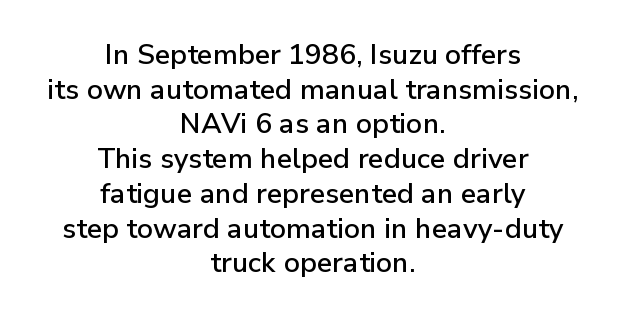
The image shows 28 px sans-serif type, upright; set centered, line spacing 1.24x, normal letter spacing, not underlined; low stroke contrast and a medium x-height.
